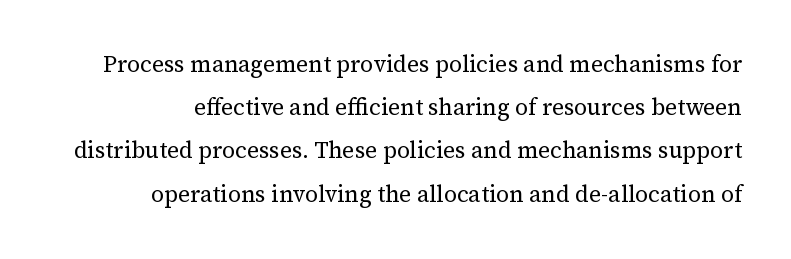
{"italic": "no", "bold": "no", "underline": "no", "line_spacing_ratio": 1.88, "letter_spacing": "normal", "letter_spacing_em": 0.0, "glyph_px": 23}
